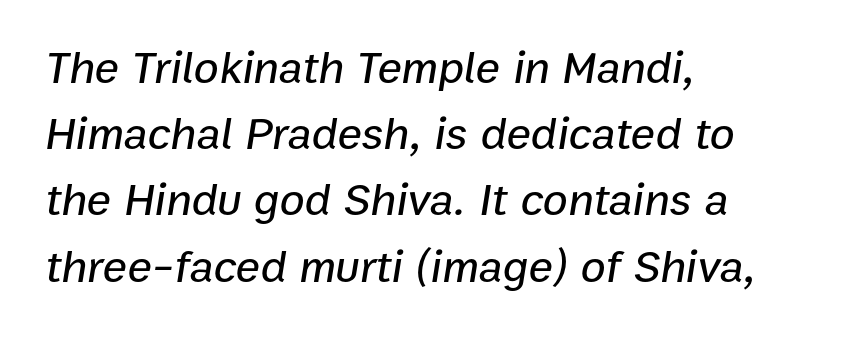
The image shows 46 px text type, italic (leaning right); set left-aligned, normal line spacing (1.44x), normal letter spacing, not underlined; low stroke contrast and a medium x-height.
